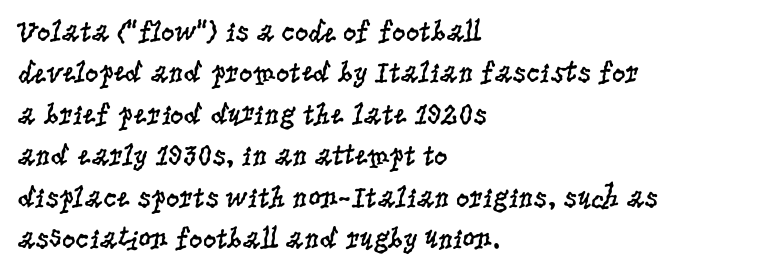
Quick note: interline space is typical. Is the stroke heavy? The answer is a plain regular-or-lighter. This rendering features lettering with no underline. All the whitespace from short lines collects on the right. A typesetter would label this face a serif.
